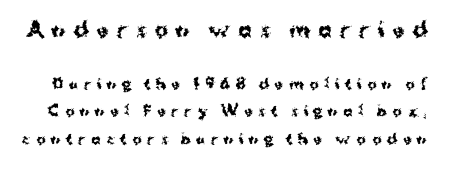
The image shows 20 px bold type, upright; set loose line spacing (1.98x), unusually wide letter spacing (+0.39 em), not underlined; the first (top) block is 1.43x larger.
